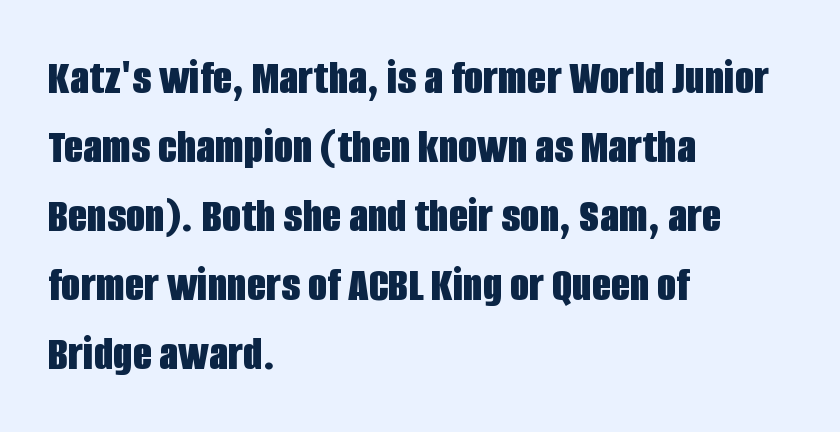
The image shows 50 px bold, condensed sans-serif type, upright; set left-aligned, normal line spacing (1.38x), normal letter spacing, not underlined; low stroke contrast and a large x-height.
